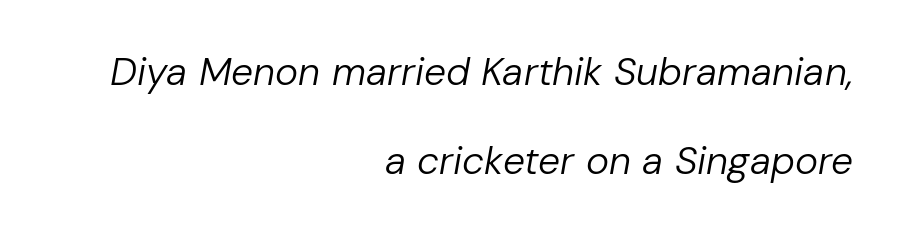
{"italic": "yes", "lean": "right", "slant_degrees": 10, "bold": "no", "weight": "regular", "width": "normal", "stroke_contrast": "low", "x_height": "medium", "monospaced": "no", "underline": "no", "align": "right", "line_spacing": "loose", "line_spacing_ratio": 2.27, "letter_spacing": "normal", "letter_spacing_em": 0.0, "glyph_px": 39}
